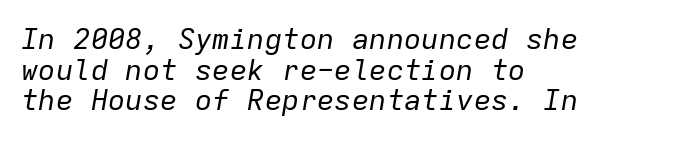
Q: Is the text bold? A: No.
Q: Is the text italic (slanted)? A: Yes, it leans right by about 9 degrees.
Q: Is the text underlined? A: No.
Q: How is the paragraph aligned? A: Left-aligned.
Q: Is the spacing between letters normal or unusually wide? A: Normal.
Q: Is the spacing between lines tight, normal or loose? A: Tight.
Q: Width (condensed, normal, or wide)? A: Normal.
Q: Stroke contrast? A: Low.
Q: x-height? A: Medium.
Q: Monospaced? A: Yes.
